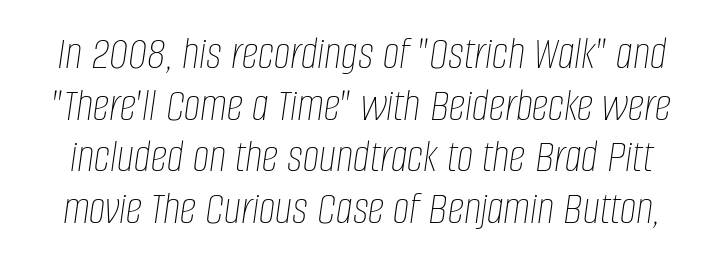
The tracking reads as untouched default to a designer's eye. Is this a fixed-width face? No — the glyphs have proportional, varying widths. Compared with a typical body face, this is equally light or lighter still. Only glyphs here, with clear space below each row. You can tell it's italic because the verticals aren't actually vertical. Summary of vertical rhythm: compact, with narrow interline spacing.
